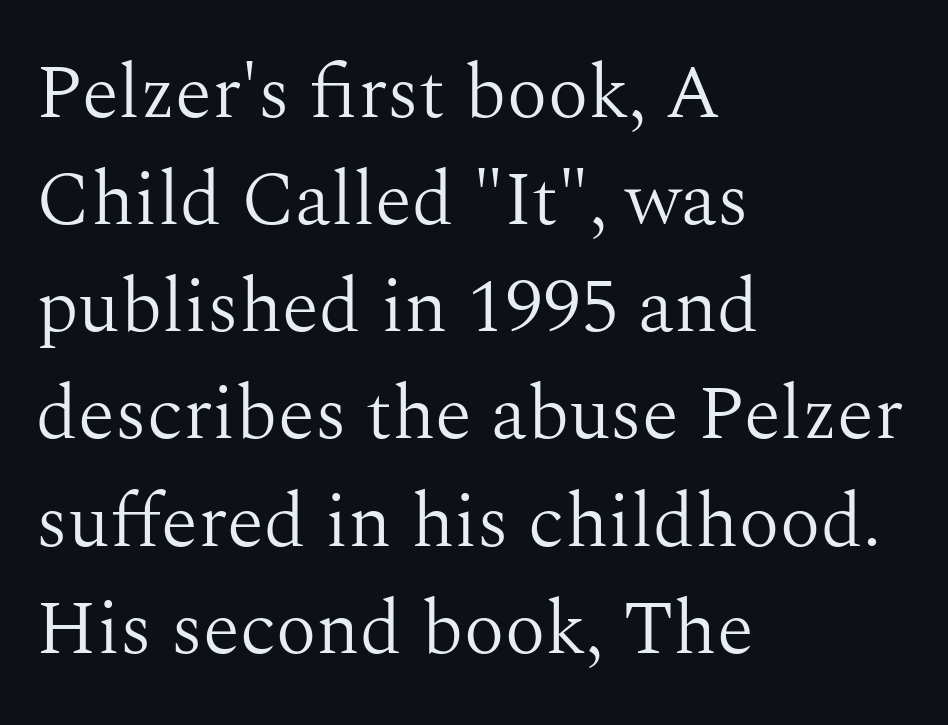
The image shows 76 px light serif type, upright; set left-aligned, normal line spacing (1.41x), normal letter spacing, not underlined; medium stroke contrast and a medium x-height.
